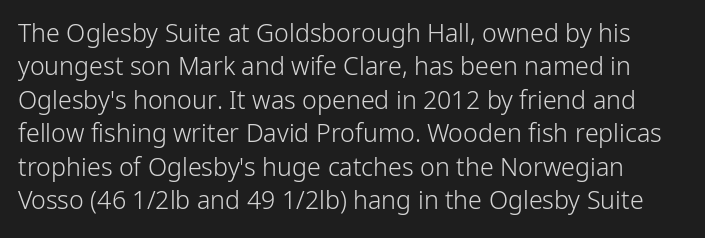
Q: Is the text bold? A: No.
Q: Is the text italic (slanted)? A: No, it is upright.
Q: Is the text underlined? A: No.
Q: Is the spacing between letters normal or unusually wide? A: Normal.
Q: Is the spacing between lines tight, normal or loose? A: Normal.
